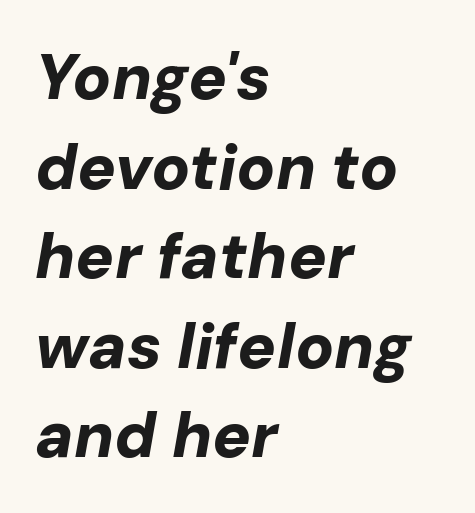
Reading down the block, your eye returns to a fixed left position each line. Is this a fixed-width face? No — the glyphs have proportional, varying widths. Whoever set this chose a conventional vertical rhythm. No extra tracking has been applied to these lines.
